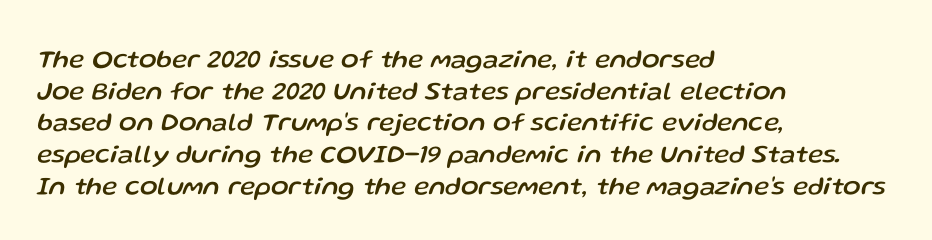
The image shows 26 px text type, italic (leaning right); set left-aligned, line spacing 1.22x, normal letter spacing, not underlined.
